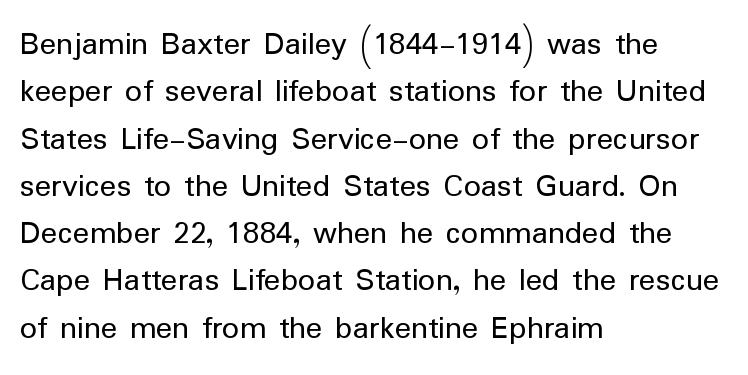
{"serif": "no", "italic": "no", "bold": "no", "weight": "regular", "width": "normal", "stroke_contrast": "low", "x_height": "medium", "monospaced": "no", "underline": "no", "align": "left", "line_spacing": "normal", "line_spacing_ratio": 1.39, "letter_spacing": "normal", "letter_spacing_em": 0.0, "glyph_px": 34}
